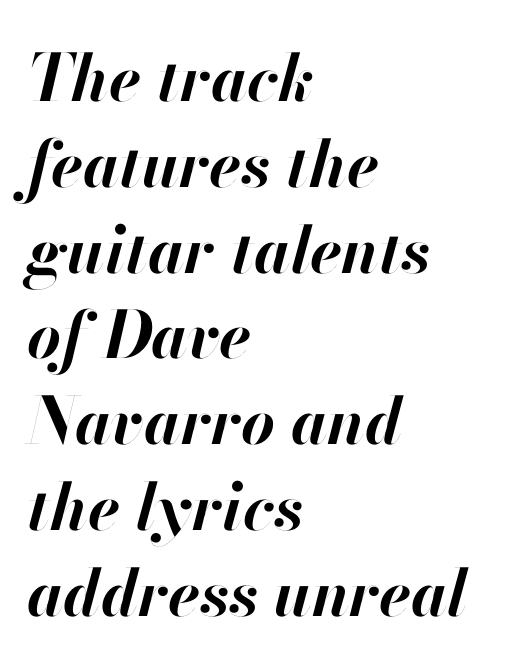
This sample keeps an unexceptional amount of space between lines. Honestly, there is no underline to notice here at all. What stands out about the letter spacing? Nothing — it is the standard amount. Each line starts at the same left margin while the right side varies. These lines are rendered in a variable-pitch font. The letters are bold, with thick, heavy strokes.
